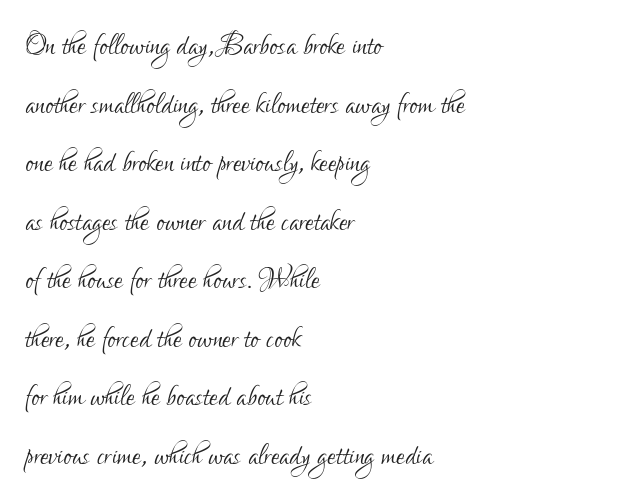
The image shows 38 px light, condensed sans-serif type; set left-aligned, normal line spacing (1.54x), normal letter spacing, not underlined; low stroke contrast and a small x-height.
